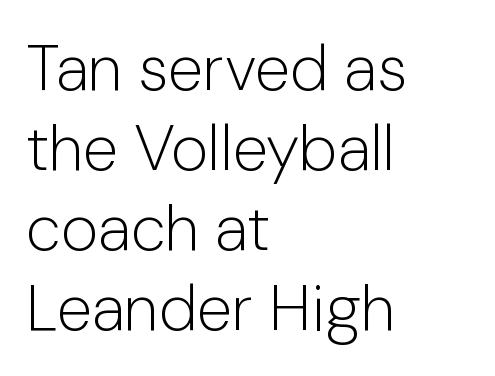
{"serif": "no", "italic": "no", "bold": "no", "weight": "light", "width": "normal", "stroke_contrast": "low", "x_height": "medium", "monospaced": "no", "underline": "no", "align": "left", "line_spacing": "normal", "line_spacing_ratio": 1.25, "letter_spacing": "normal", "letter_spacing_em": 0.0, "glyph_px": 64}
